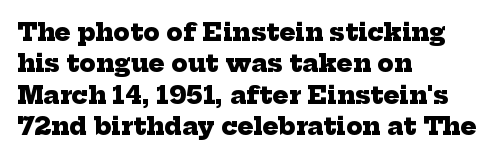
Caption: bold face, heavy strokes. The leading is moderate, giving the passage an even texture. Nobody drew a line under any word here. Visually the block forms a straight wall on the left and a jagged coastline on the right. There is no visible air inserted between adjacent glyphs.
